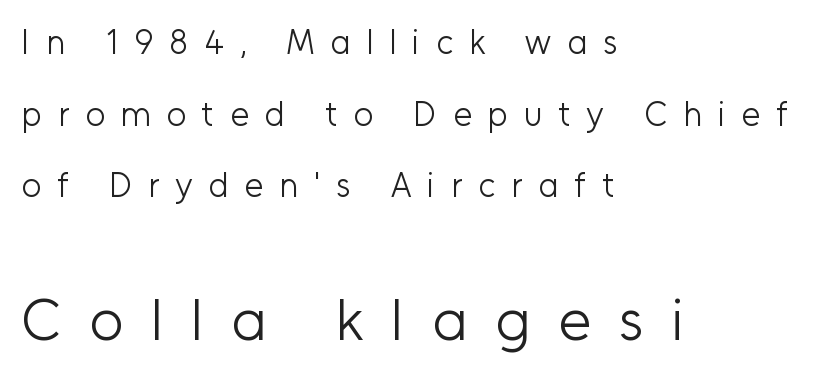
The image shows 59 px light sans-serif type, upright; set left-aligned, loose line spacing (2.11x), unusually wide letter spacing (+0.47 em), not underlined; the second (bottom) block is 1.74x larger; low stroke contrast and a medium x-height.
